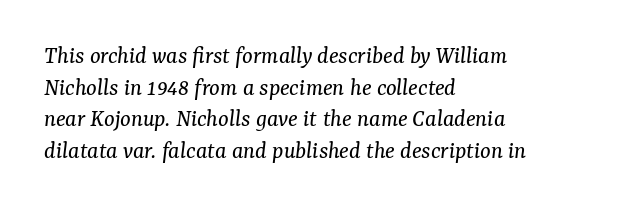
Q: Is the text bold? A: No.
Q: Is the text italic (slanted)? A: Yes, it leans right by about 7 degrees.
Q: Is the text underlined? A: No.
Q: How is the paragraph aligned? A: Left-aligned.
Q: Is the spacing between letters normal or unusually wide? A: Normal.
Q: Is the spacing between lines tight, normal or loose? A: Normal.
